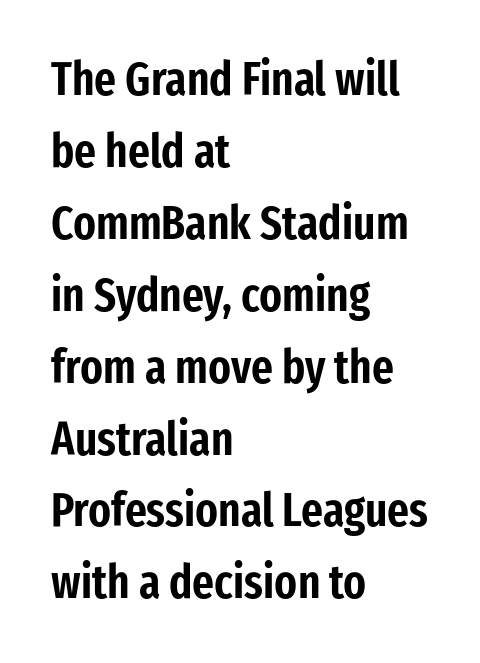
{"serif": "no", "italic": "no", "width": "condensed", "stroke_contrast": "low", "x_height": "medium", "monospaced": "no", "underline": "no", "align": "left", "line_spacing": "normal", "line_spacing_ratio": 1.53, "letter_spacing": "normal", "letter_spacing_em": 0.0, "glyph_px": 47}
